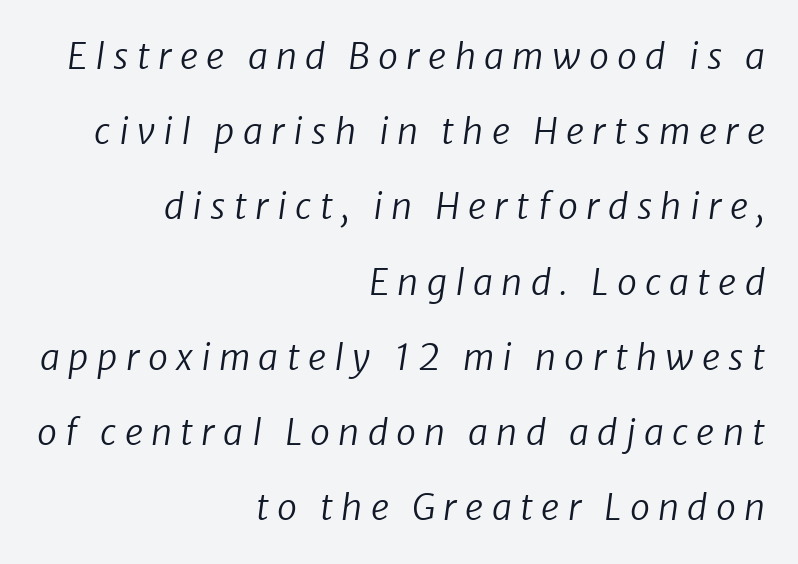
{"italic": "yes", "lean": "right", "slant_degrees": 8, "bold": "no", "weight": "regular", "width": "normal", "stroke_contrast": "low", "x_height": "medium", "monospaced": "no", "underline": "no", "align": "right", "line_spacing": "loose", "line_spacing_ratio": 2.09, "letter_spacing": "wide", "letter_spacing_em": 0.23, "glyph_px": 36}
